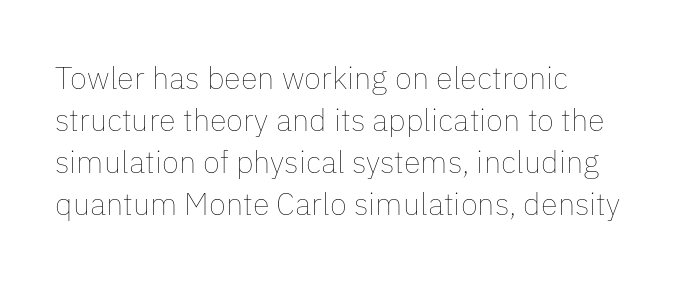
The image shows 31 px thin type, upright; set left-aligned, normal line spacing (1.36x), normal letter spacing, not underlined; low stroke contrast and a medium x-height.
